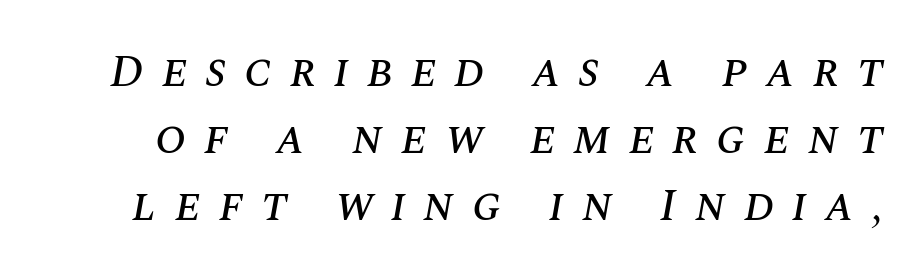
The image shows 46 px text type, italic (leaning right); set normal line spacing (1.46x), unusually wide letter spacing (+0.39 em), not underlined; medium stroke contrast and a large x-height.
